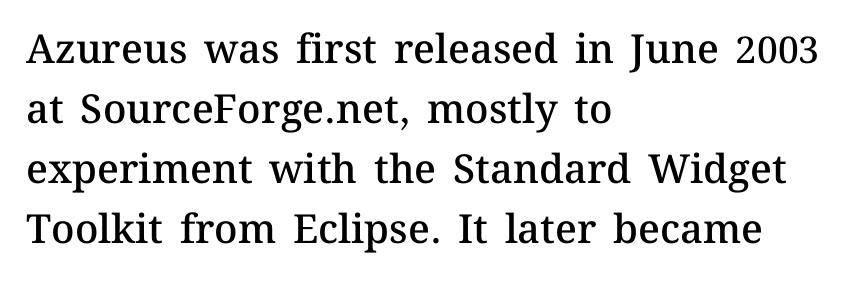
Q: Is the text bold? A: Semi-bold.
Q: Is the text italic (slanted)? A: No, it is upright.
Q: Is the text underlined? A: No.
Q: How is the paragraph aligned? A: Left-aligned.
Q: Is the spacing between letters normal or unusually wide? A: Normal.
Q: Is the spacing between lines tight, normal or loose? A: Normal.
Q: Width (condensed, normal, or wide)? A: Normal.
Q: Stroke contrast? A: Medium.
Q: x-height? A: Medium.
Q: Monospaced? A: No.
